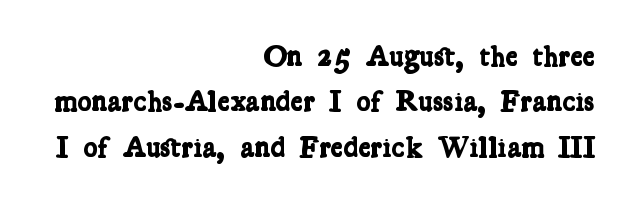
{"serif": "yes", "bold": "yes", "weight": "bold", "width": "condensed", "stroke_contrast": "low", "x_height": "medium", "monospaced": "no", "underline": "no", "align": "right", "line_spacing": "normal", "line_spacing_ratio": 1.51, "letter_spacing": "normal", "letter_spacing_em": 0.0, "glyph_px": 30}
